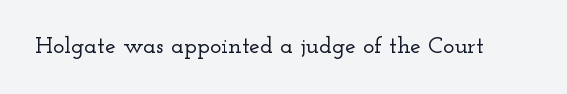
{"italic": "no", "underline": "no", "letter_spacing": "normal", "letter_spacing_em": 0.0, "glyph_px": 24}
